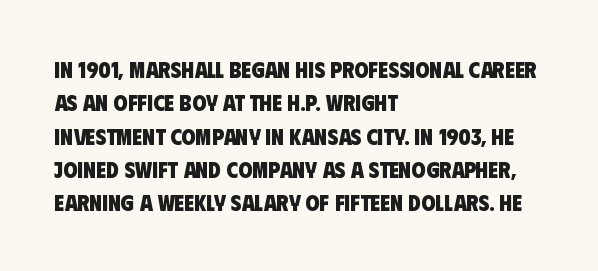
{"bold": "yes", "underline": "no", "align": "left", "line_spacing": "normal", "line_spacing_ratio": 1.45, "letter_spacing": "normal", "letter_spacing_em": 0.0, "glyph_px": 23}
